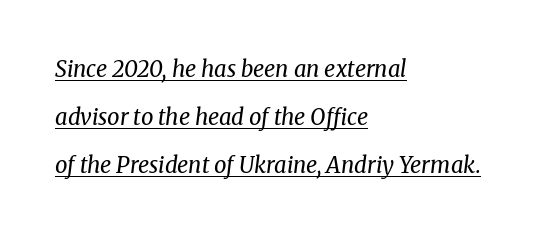
Q: Is the text bold? A: No.
Q: Is the text italic (slanted)? A: Yes, it leans right by about 8 degrees.
Q: Is the text underlined? A: Yes.
Q: How is the paragraph aligned? A: Left-aligned.
Q: Is the spacing between letters normal or unusually wide? A: Normal.
Q: Is the spacing between lines tight, normal or loose? A: Loose.
